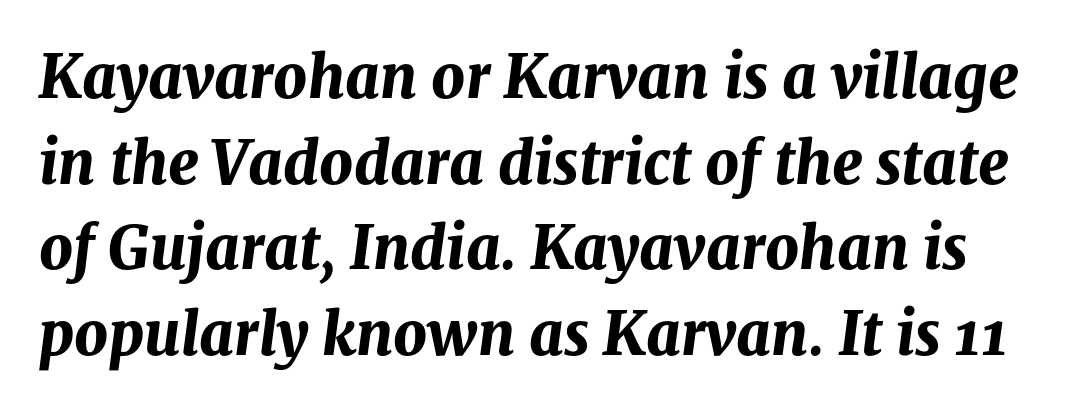
{"italic": "yes", "lean": "right", "slant_degrees": 8, "bold": "yes", "weight": "bold", "width": "normal", "stroke_contrast": "medium", "x_height": "medium", "monospaced": "no", "underline": "no", "line_spacing": "normal", "line_spacing_ratio": 1.45, "letter_spacing": "normal", "letter_spacing_em": 0.0, "glyph_px": 59}
